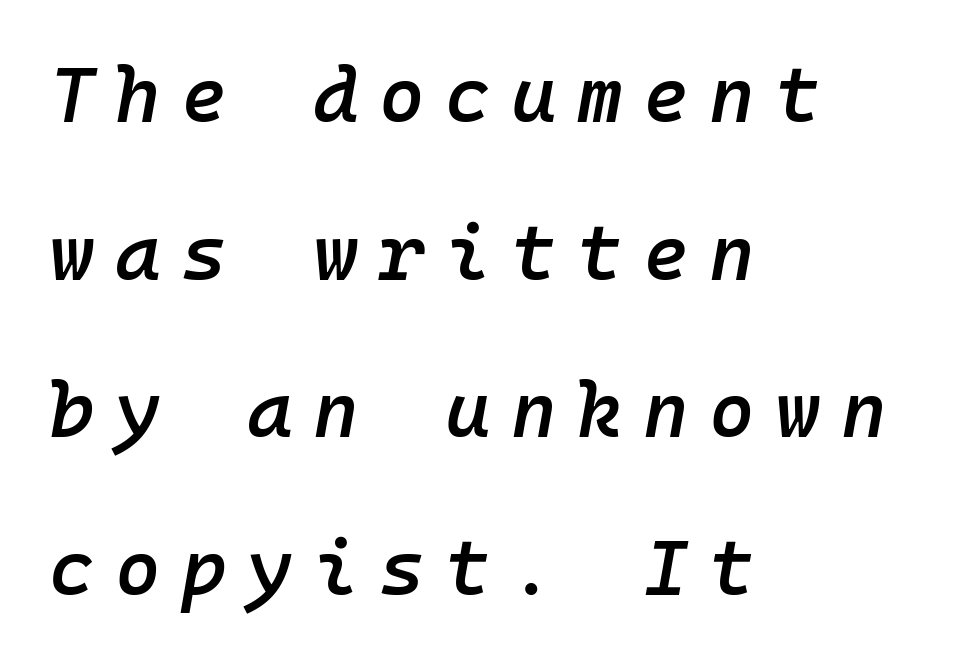
Q: Is the text bold? A: Semi-bold.
Q: Is the text italic (slanted)? A: Yes, it leans right by about 10 degrees.
Q: Is the text underlined? A: No.
Q: How is the paragraph aligned? A: Left-aligned.
Q: Is the spacing between letters normal or unusually wide? A: Unusually wide.
Q: Is the spacing between lines tight, normal or loose? A: Loose.
Q: Width (condensed, normal, or wide)? A: Normal.
Q: Stroke contrast? A: Low.
Q: x-height? A: Medium.
Q: Monospaced? A: Yes.
